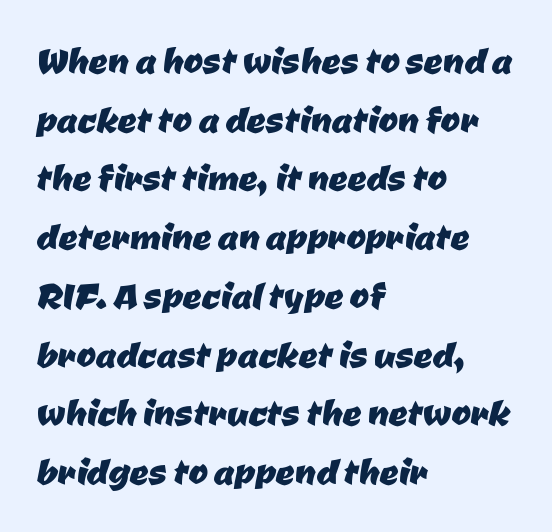
The image shows 47 px sans-serif type; set left-aligned, normal line spacing (1.25x), normal letter spacing, not underlined; low stroke contrast and a medium x-height.
